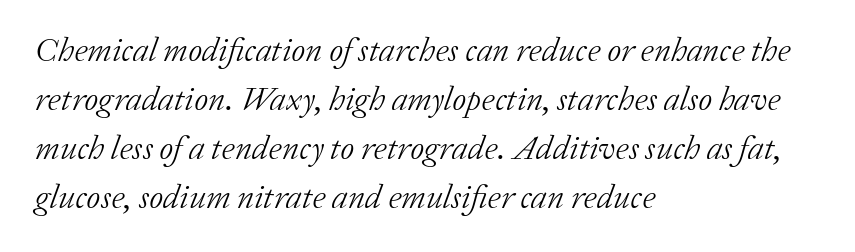
Q: Is the text bold? A: No.
Q: Is the text italic (slanted)? A: Yes, it leans right by about 20 degrees.
Q: Is the typeface a serif or a sans-serif typeface? A: Serif.
Q: Is the text underlined? A: No.
Q: How is the paragraph aligned? A: Left-aligned.
Q: Is the spacing between letters normal or unusually wide? A: Normal.
Q: Is the spacing between lines tight, normal or loose? A: Normal.
Q: Width (condensed, normal, or wide)? A: Normal.
Q: Stroke contrast? A: Low.
Q: x-height? A: Medium.
Q: Monospaced? A: No.
